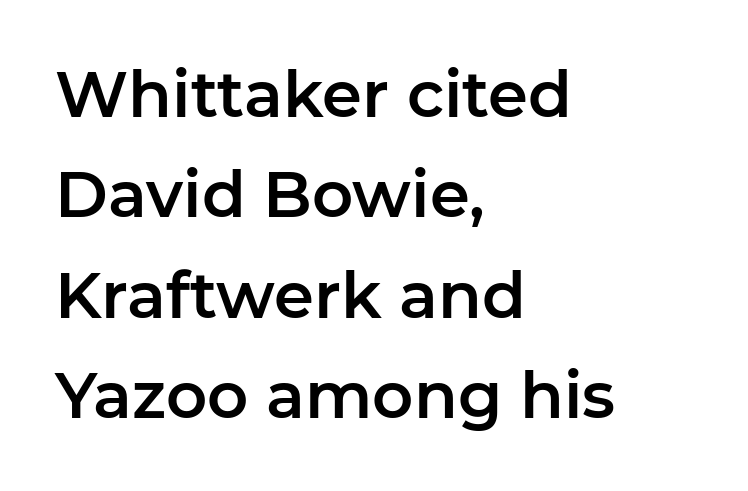
Compared with a centered layout, this one pins lines to the left instead. Honestly, there is no underline to notice here at all. The face used here is proportionally spaced, like ordinary book or web type. Is there any slant? The stems are plumb.
